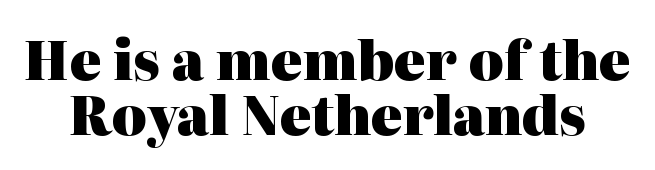
{"serif": "yes", "italic": "no", "bold": "yes", "weight": "heavy", "width": "normal", "stroke_contrast": "high", "x_height": "medium", "monospaced": "no", "underline": "no", "line_spacing": "tight", "line_spacing_ratio": 1.04, "letter_spacing": "normal", "letter_spacing_em": 0.0, "glyph_px": 53}
